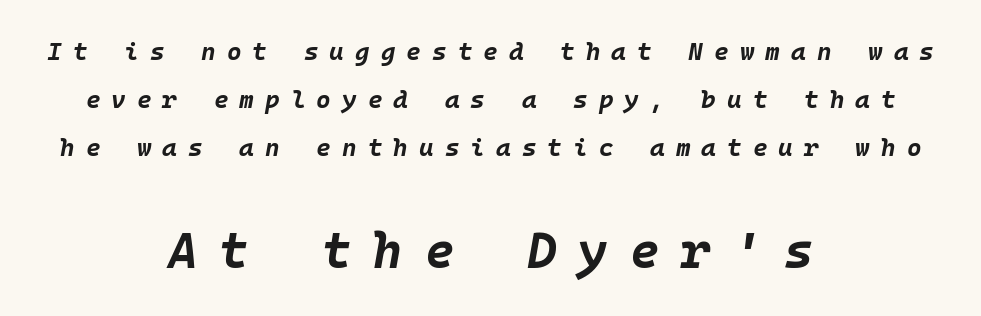
Which of the two is more prominent by size? The second, at the bottom. A great deal of white space separates one row of letters from the next. Students, this is bold: see how much ink each stroke carries. The paragraph shown floats in the horizontal middle. The face used here is monospaced, like something from a code editor.
